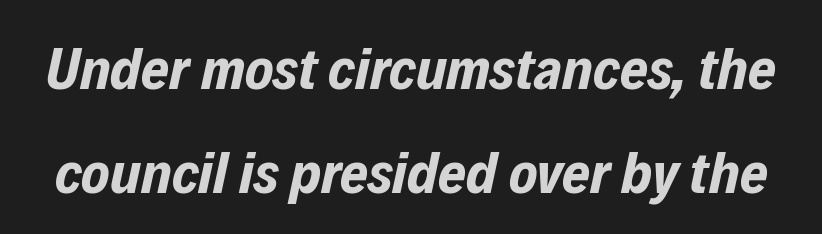
Q: Is the text bold? A: Yes.
Q: Is the text italic (slanted)? A: Yes, it leans right by about 12 degrees.
Q: Is the text underlined? A: No.
Q: Is the spacing between letters normal or unusually wide? A: Normal.
Q: Width (condensed, normal, or wide)? A: Condensed.
Q: Stroke contrast? A: Low.
Q: x-height? A: Medium.
Q: Monospaced? A: No.
